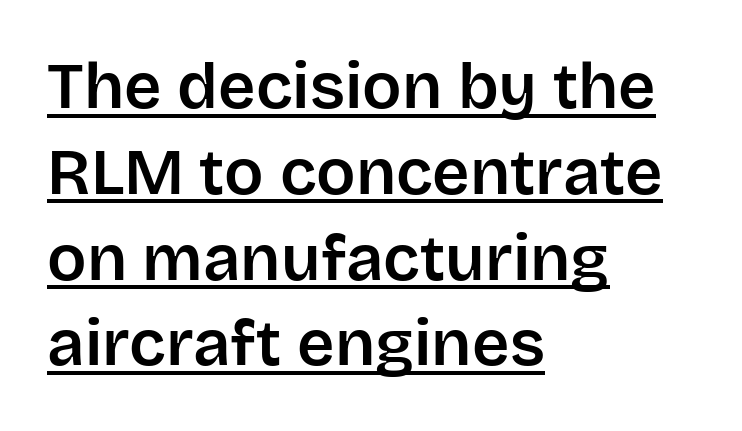
The image shows 65 px sans-serif type, upright; set left-aligned, normal line spacing (1.32x), normal letter spacing, underlined; low stroke contrast and a large x-height.
